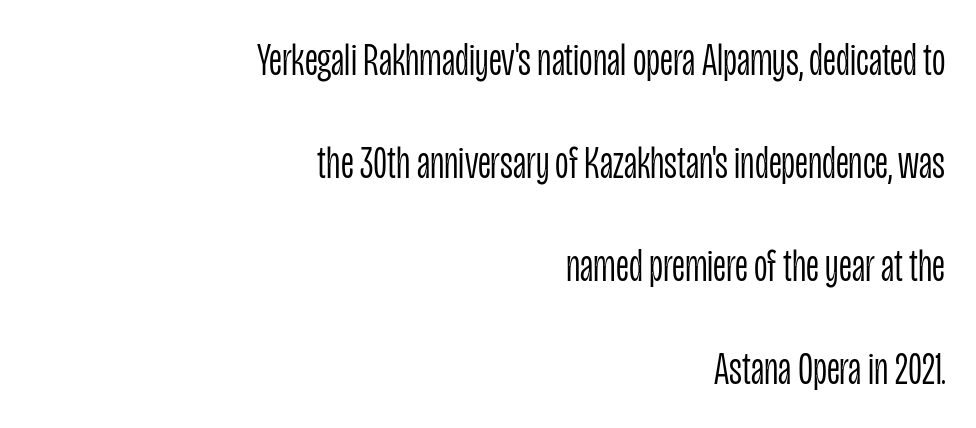
{"serif": "no", "italic": "no", "bold": "no", "weight": "light", "width": "condensed", "stroke_contrast": "low", "x_height": "large", "monospaced": "no", "underline": "no", "align": "right", "line_spacing": "loose", "line_spacing_ratio": 2.19, "letter_spacing": "normal", "letter_spacing_em": 0.0, "glyph_px": 47}
